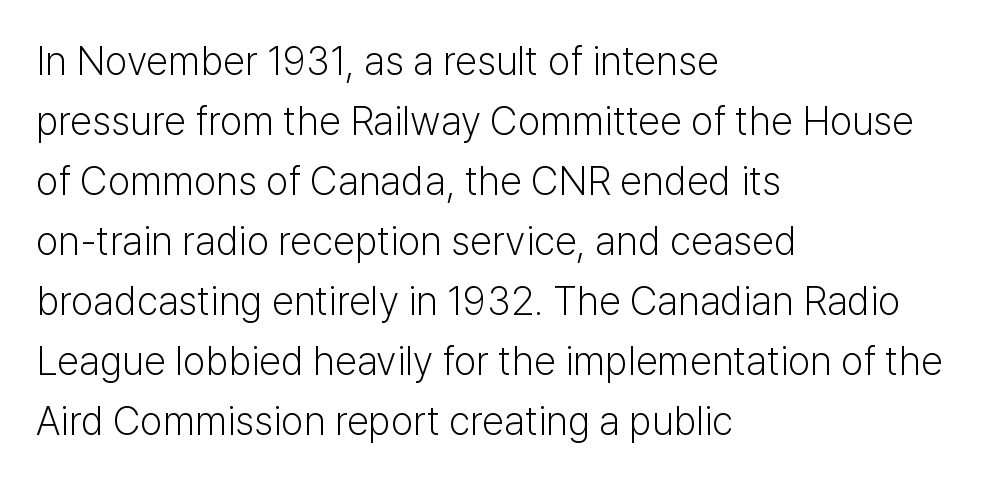
Q: Is the text bold? A: No.
Q: Is the text italic (slanted)? A: No, it is upright.
Q: Is the typeface a serif or a sans-serif typeface? A: Sans-serif.
Q: Is the text underlined? A: No.
Q: How is the paragraph aligned? A: Left-aligned.
Q: Is the spacing between letters normal or unusually wide? A: Normal.
Q: Is the spacing between lines tight, normal or loose? A: Normal.
Q: Width (condensed, normal, or wide)? A: Normal.
Q: Stroke contrast? A: Low.
Q: x-height? A: Medium.
Q: Monospaced? A: No.
